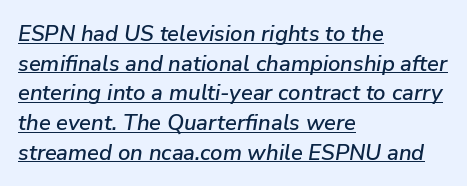
Q: Is the text italic (slanted)? A: Yes, it leans right by about 9 degrees.
Q: Is the text underlined? A: Yes.
Q: How is the paragraph aligned? A: Left-aligned.
Q: Is the spacing between letters normal or unusually wide? A: Normal.
Q: Is the spacing between lines tight, normal or loose? A: Normal.
